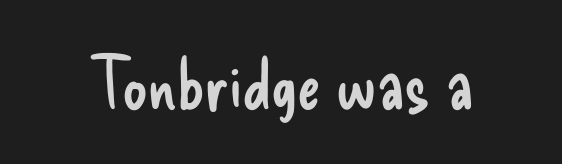
The image shows 70 px regular-weight, condensed sans-serif type, upright; set normal letter spacing, not underlined; low stroke contrast and a small x-height.
